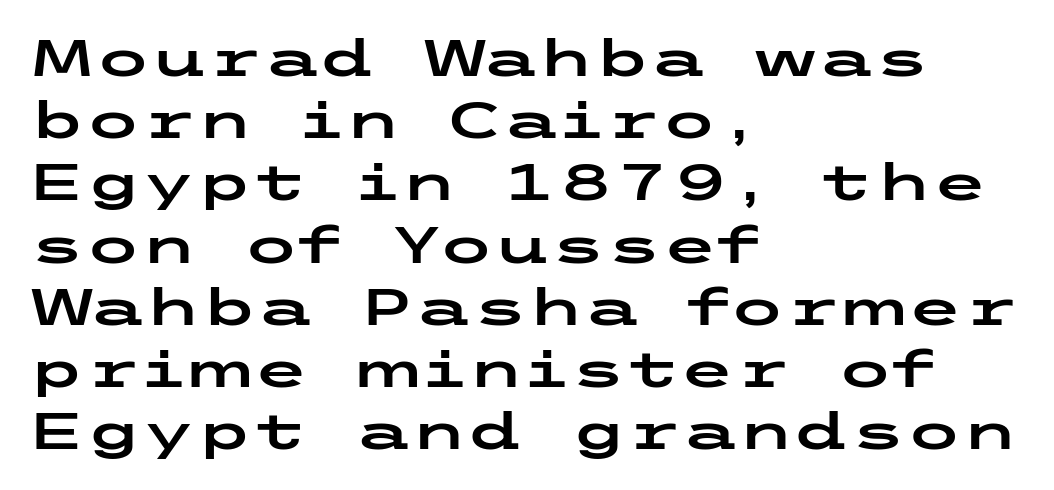
The image shows 51 px wide sans-serif type, upright; set left-aligned, line spacing 1.22x, normal letter spacing, not underlined; low stroke contrast and a medium x-height.
